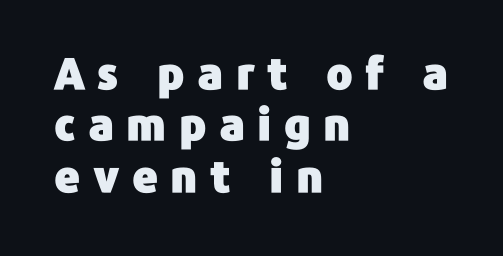
The image shows 44 px sans-serif type, upright; set left-aligned, line spacing 1.17x, unusually wide letter spacing (+0.28 em), not underlined; low stroke contrast and a medium x-height.
